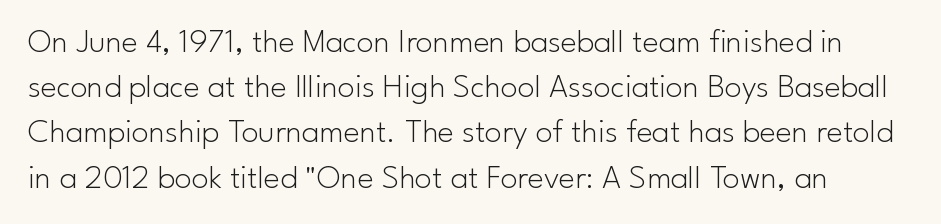
Q: Is the text bold? A: No.
Q: Is the text italic (slanted)? A: No, it is upright.
Q: Is the typeface a serif or a sans-serif typeface? A: Sans-serif.
Q: Is the text underlined? A: No.
Q: Is the spacing between letters normal or unusually wide? A: Normal.
Q: Is the spacing between lines tight, normal or loose? A: Normal.
Q: Width (condensed, normal, or wide)? A: Normal.
Q: Stroke contrast? A: Low.
Q: x-height? A: Small.
Q: Monospaced? A: No.
